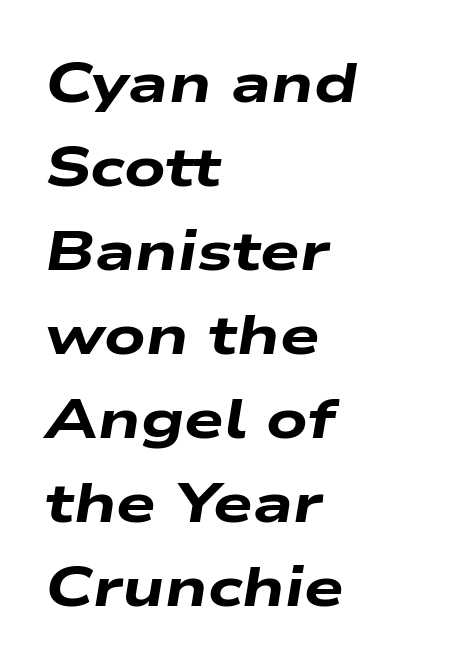
Set as a true bold cut, around the 700 mark. A typesetter would mark this as italic. The space between consecutive lines is moderate. Is this a fixed-width face? No — the glyphs have proportional, varying widths. No word sits above an underline.
